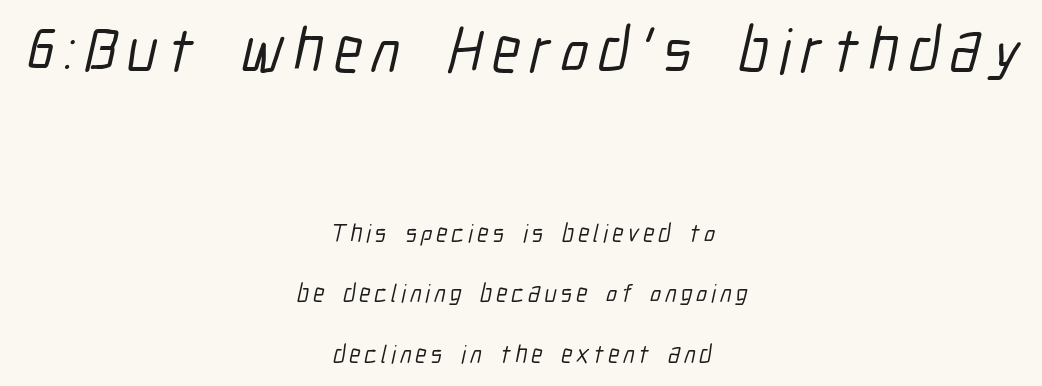
No word sits above an underline. One glance says open: line gaps are wider than usual. Is this a fixed-width face? No — the glyphs have proportional, varying widths. You can tell from the bare stems that sans-serif type was used. Where is the straight margin? There isn't one; the lines are centered.
